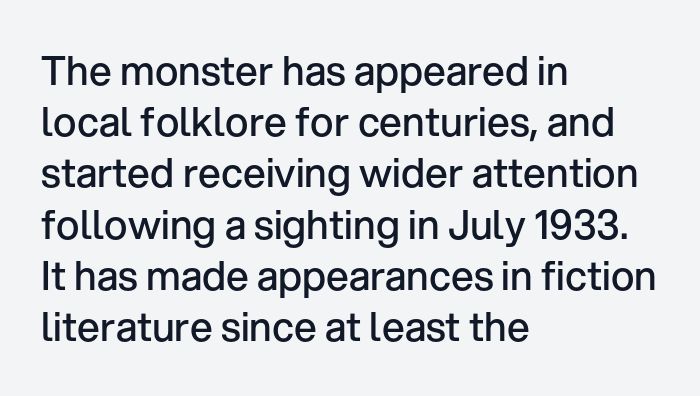
{"serif": "no", "italic": "no", "bold": "semi", "weight": "semibold", "width": "normal", "stroke_contrast": "low", "x_height": "medium", "monospaced": "no", "underline": "no", "align": "left", "line_spacing": "normal", "line_spacing_ratio": 1.28, "letter_spacing": "normal", "letter_spacing_em": 0.0, "glyph_px": 40}
